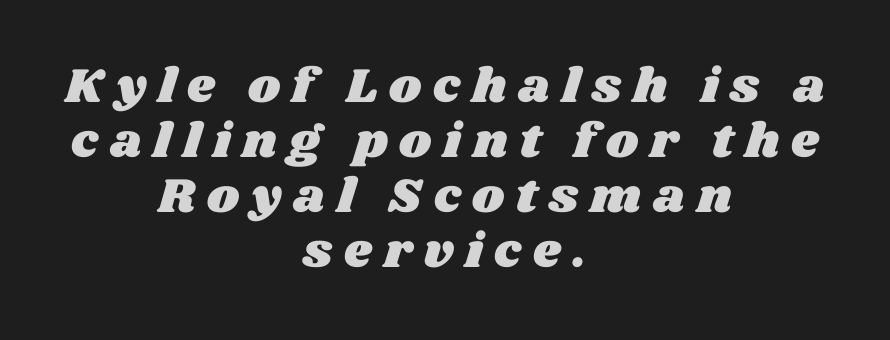
{"width": "wide", "stroke_contrast": "medium", "x_height": "large", "monospaced": "no", "underline": "no", "align": "center", "line_spacing": "tight", "line_spacing_ratio": 1.12, "letter_spacing": "wide", "letter_spacing_em": 0.24, "glyph_px": 49}
